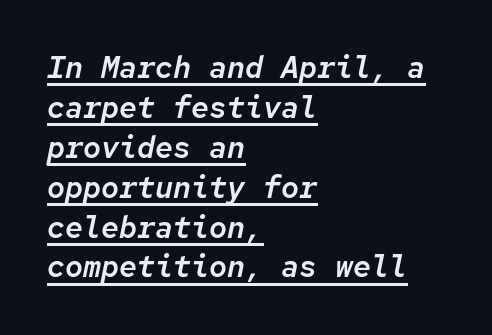
Q: Is the text italic (slanted)? A: Yes, it leans right by about 12 degrees.
Q: Is the text underlined? A: Yes.
Q: How is the paragraph aligned? A: Left-aligned.
Q: Is the spacing between letters normal or unusually wide? A: Normal.
Q: Is the spacing between lines tight, normal or loose? A: Normal.
Q: Width (condensed, normal, or wide)? A: Normal.
Q: Stroke contrast? A: Low.
Q: x-height? A: Medium.
Q: Monospaced? A: Yes.
